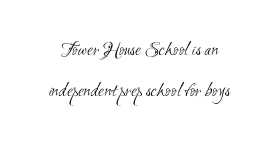
The image shows 21 px text type; set loose line spacing (1.93x), normal letter spacing, not underlined.
